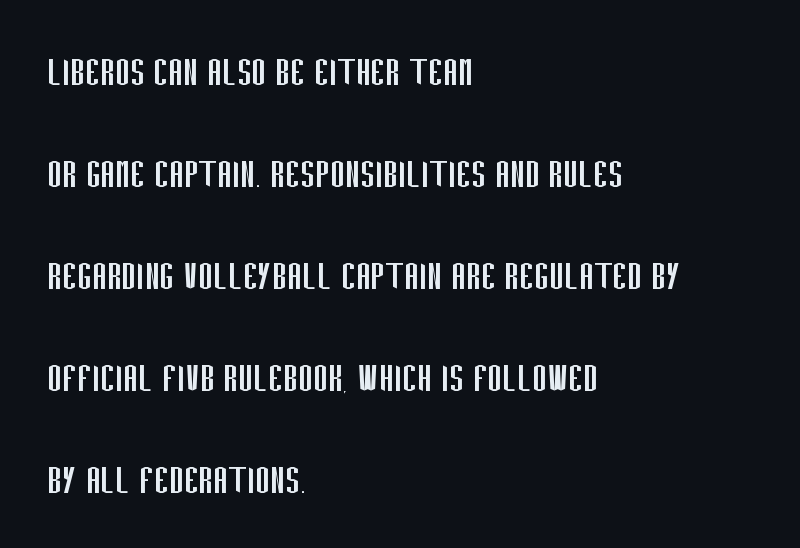
{"serif": "no", "italic": "no", "bold": "no", "weight": "regular", "width": "condensed", "stroke_contrast": "low", "x_height": "large", "monospaced": "no", "underline": "no", "align": "left", "line_spacing": "loose", "line_spacing_ratio": 2.32, "letter_spacing": "normal", "letter_spacing_em": 0.0, "glyph_px": 44}
